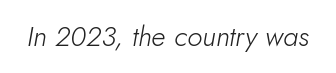
Honestly, there is no underline to notice here at all. Honestly, the letter spacing is just normal — you wouldn't notice it. The rendering uses natural spacing where letterforms have individual widths. Is the type slanted? Yes — the strokes lean at a clear angle. Is this a heavy cut? Hardly; it is regular or lighter.
